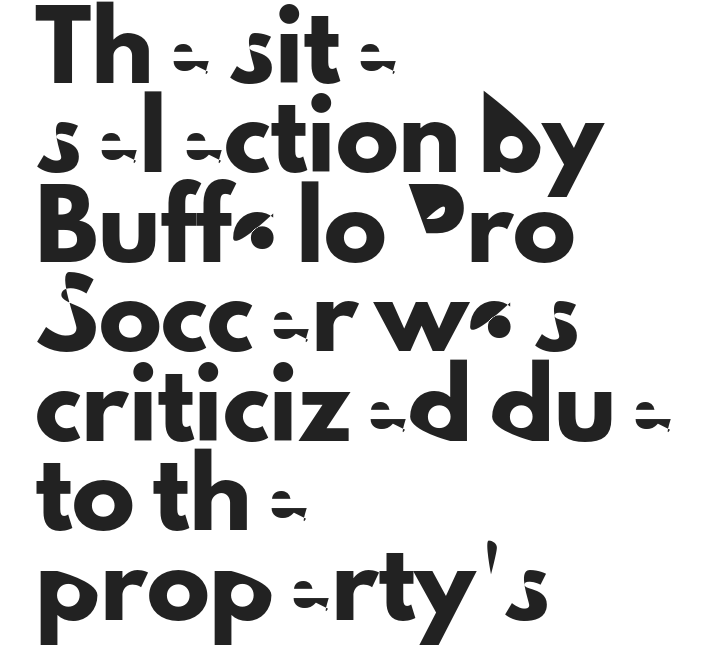
The image shows 63 px sans-serif type, upright; set left-aligned, normal line spacing (1.42x), normal letter spacing, not underlined; low stroke contrast and a small x-height.
